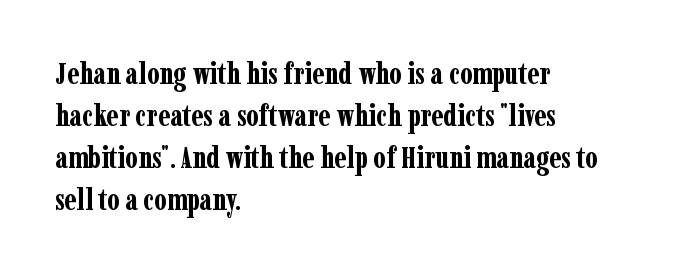
Q: Is the text bold? A: Yes.
Q: Is the text italic (slanted)? A: No, it is upright.
Q: Is the typeface a serif or a sans-serif typeface? A: Serif.
Q: Is the text underlined? A: No.
Q: How is the paragraph aligned? A: Left-aligned.
Q: Is the spacing between letters normal or unusually wide? A: Normal.
Q: Is the spacing between lines tight, normal or loose? A: Normal.
Q: Width (condensed, normal, or wide)? A: Condensed.
Q: Stroke contrast? A: Low.
Q: x-height? A: Medium.
Q: Monospaced? A: No.
